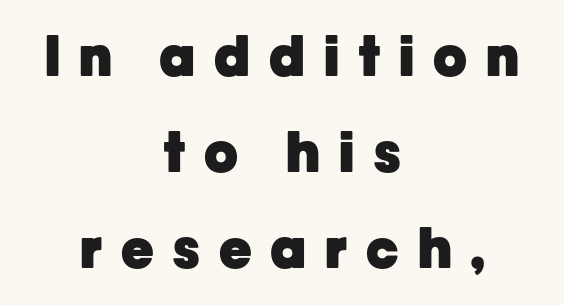
Q: Is the text bold? A: Yes.
Q: Is the text italic (slanted)? A: No, it is upright.
Q: Is the typeface a serif or a sans-serif typeface? A: Sans-serif.
Q: Is the text underlined? A: No.
Q: How is the paragraph aligned? A: Centered.
Q: Is the spacing between letters normal or unusually wide? A: Unusually wide.
Q: Width (condensed, normal, or wide)? A: Normal.
Q: Stroke contrast? A: Low.
Q: x-height? A: Medium.
Q: Monospaced? A: No.
